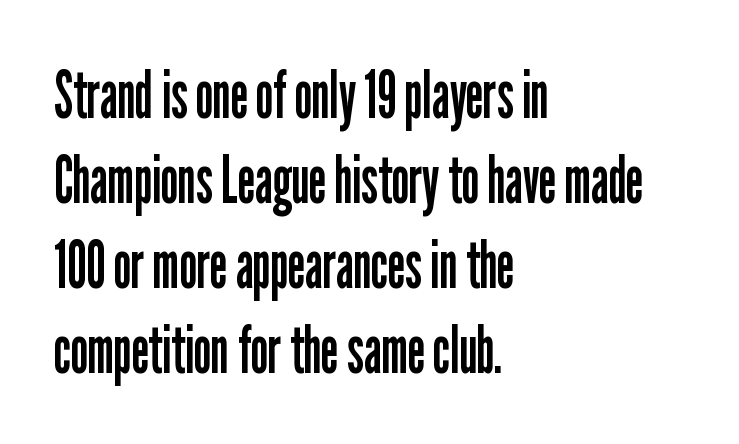
Q: Is the text bold? A: No.
Q: Is the text italic (slanted)? A: No, it is upright.
Q: Is the typeface a serif or a sans-serif typeface? A: Sans-serif.
Q: Is the text underlined? A: No.
Q: How is the paragraph aligned? A: Left-aligned.
Q: Is the spacing between letters normal or unusually wide? A: Normal.
Q: Is the spacing between lines tight, normal or loose? A: Normal.
Q: Width (condensed, normal, or wide)? A: Condensed.
Q: Stroke contrast? A: Low.
Q: x-height? A: Medium.
Q: Monospaced? A: No.
